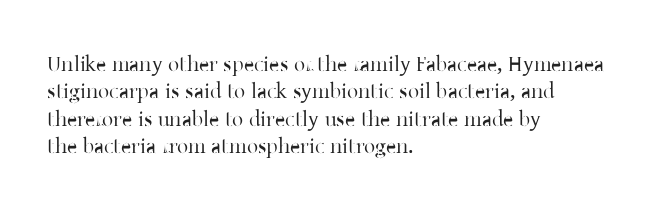
The image shows 22 px text type, upright; set left-aligned, line spacing 1.24x, normal letter spacing, not underlined.
